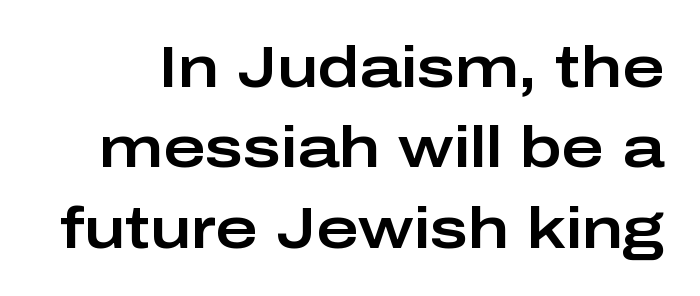
Lines of text with bare space underneath. Typographically, this falls in the sans-serif category. In terms of letterspacing, this is plain default setting. Does the lettering tilt? It doesn't — this is upright.
